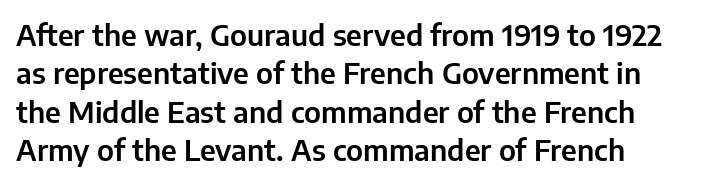
{"serif": "no", "italic": "no", "width": "normal", "stroke_contrast": "low", "x_height": "medium", "monospaced": "no", "underline": "no", "line_spacing": "normal", "line_spacing_ratio": 1.32, "letter_spacing": "normal", "letter_spacing_em": 0.0, "glyph_px": 29}
